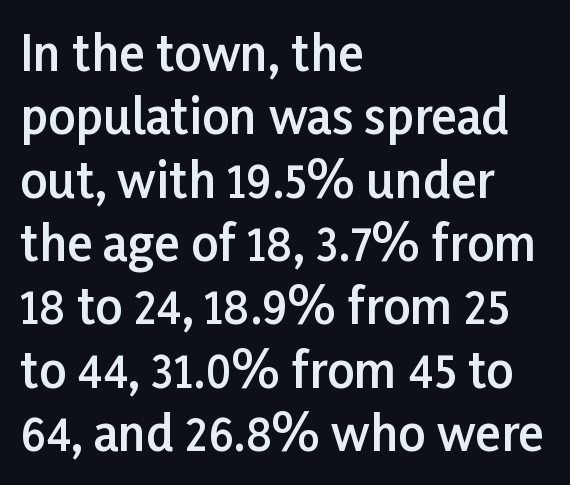
Q: Is the text bold? A: Semi-bold.
Q: Is the text italic (slanted)? A: No, it is upright.
Q: Is the typeface a serif or a sans-serif typeface? A: Sans-serif.
Q: Is the text underlined? A: No.
Q: How is the paragraph aligned? A: Left-aligned.
Q: Is the spacing between letters normal or unusually wide? A: Normal.
Q: Is the spacing between lines tight, normal or loose? A: Normal.
Q: Width (condensed, normal, or wide)? A: Normal.
Q: Stroke contrast? A: Low.
Q: x-height? A: Medium.
Q: Monospaced? A: No.
